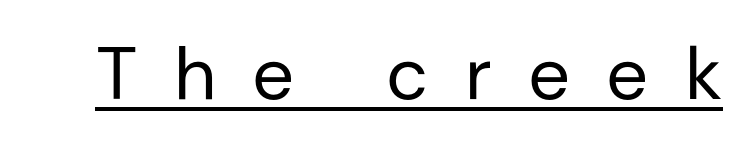
Q: Is the text bold? A: No.
Q: Is the text italic (slanted)? A: No, it is upright.
Q: Is the typeface a serif or a sans-serif typeface? A: Sans-serif.
Q: Is the text underlined? A: Yes.
Q: Is the spacing between letters normal or unusually wide? A: Unusually wide.
Q: Width (condensed, normal, or wide)? A: Normal.
Q: Stroke contrast? A: Low.
Q: x-height? A: Medium.
Q: Monospaced? A: No.
